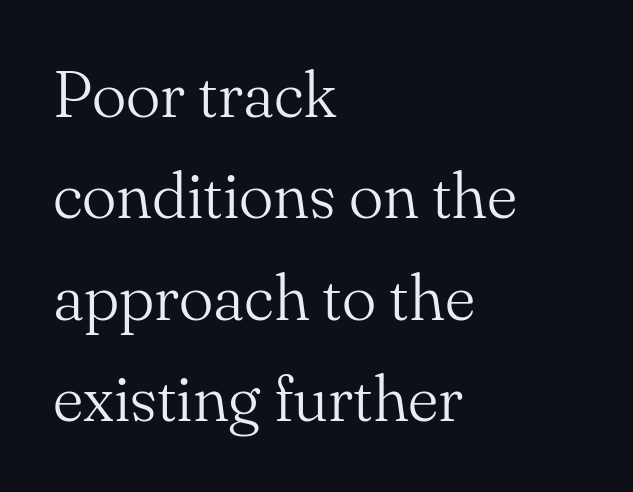
Q: Is the text bold? A: No.
Q: Is the text italic (slanted)? A: No, it is upright.
Q: Is the typeface a serif or a sans-serif typeface? A: Serif.
Q: Is the text underlined? A: No.
Q: How is the paragraph aligned? A: Left-aligned.
Q: Is the spacing between letters normal or unusually wide? A: Normal.
Q: Is the spacing between lines tight, normal or loose? A: Normal.
Q: Width (condensed, normal, or wide)? A: Normal.
Q: Stroke contrast? A: Medium.
Q: x-height? A: Small.
Q: Monospaced? A: No.
